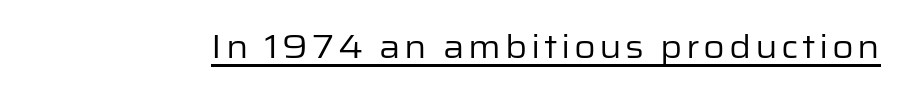
The image shows 33 px regular-weight sans-serif type, upright; set underlined; low stroke contrast and a medium x-height.
